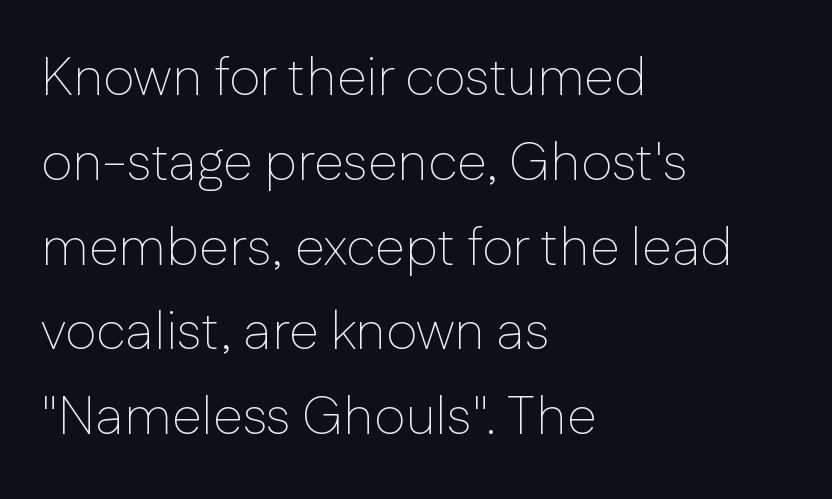
The image shows 54 px thin sans-serif type, upright; set left-aligned, normal line spacing (1.57x), normal letter spacing, not underlined; low stroke contrast and a medium x-height.
